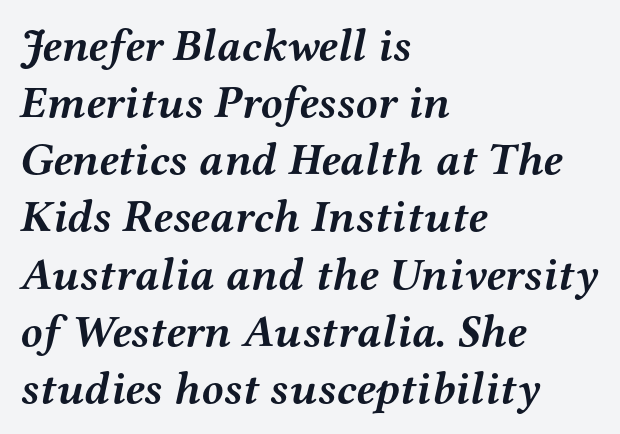
Style check: oblique. Baseline-to-baseline distance is the conventional proportion of letter height. Descenders hang freely into open space. Each word holds together tightly as a unit, with standard inter-letter gaps. The rendering uses natural spacing where letterforms have individual widths.
